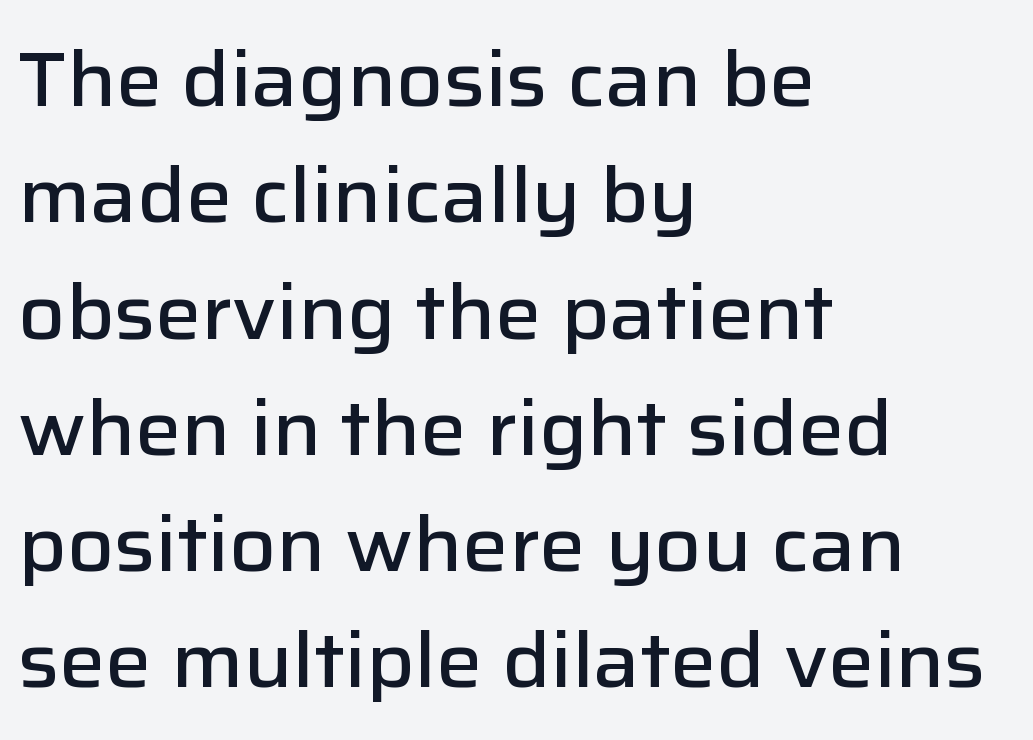
The image shows 77 px semibold sans-serif type, upright; set left-aligned, normal line spacing (1.51x), normal letter spacing, not underlined; low stroke contrast and a medium x-height.
